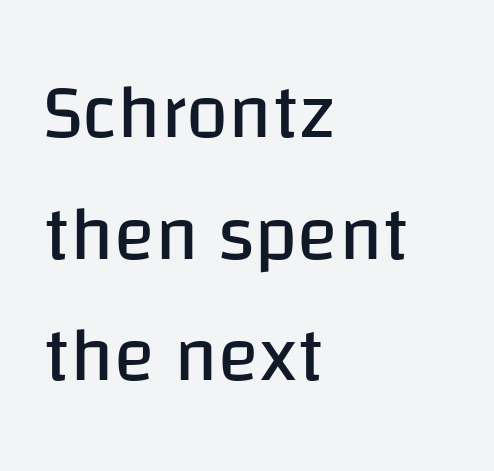
The image shows 76 px regular-weight sans-serif type, upright; set left-aligned, normal line spacing (1.6x), normal letter spacing, not underlined; low stroke contrast and a large x-height.
